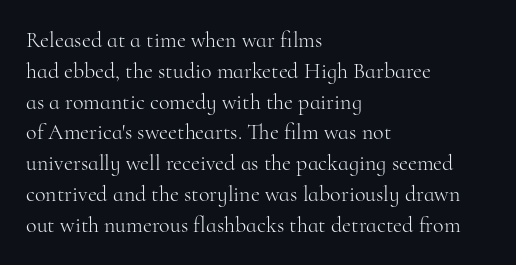
Q: Is the text bold? A: No.
Q: Is the text italic (slanted)? A: No, it is upright.
Q: Is the text underlined? A: No.
Q: How is the paragraph aligned? A: Left-aligned.
Q: Is the spacing between letters normal or unusually wide? A: Normal.
Q: Is the spacing between lines tight, normal or loose? A: Normal.
